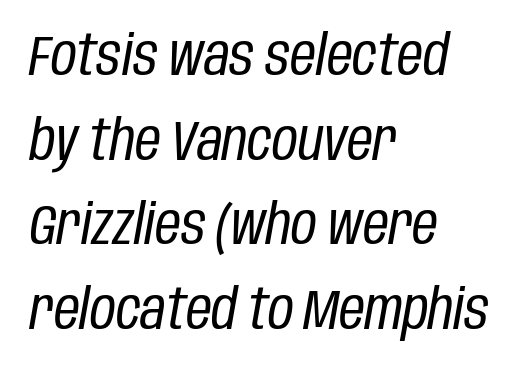
The image shows 56 px regular-weight, condensed type, italic (leaning right); set left-aligned, normal line spacing (1.51x), normal letter spacing, not underlined; low stroke contrast and a large x-height.
